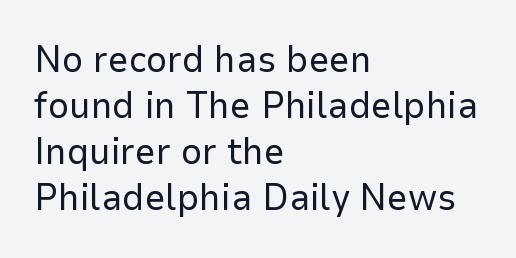
Are there feet on the stems? There aren't — it's a sans. The string is rendered with underlining switched off. Characters remain perfectly vertical along every line. Caption: multi-line text, flush left, ragged right. The letters sit at their default tracking, neither squeezed nor spread.
